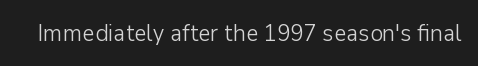
The image shows 24 px text type, upright; set normal letter spacing, not underlined.
